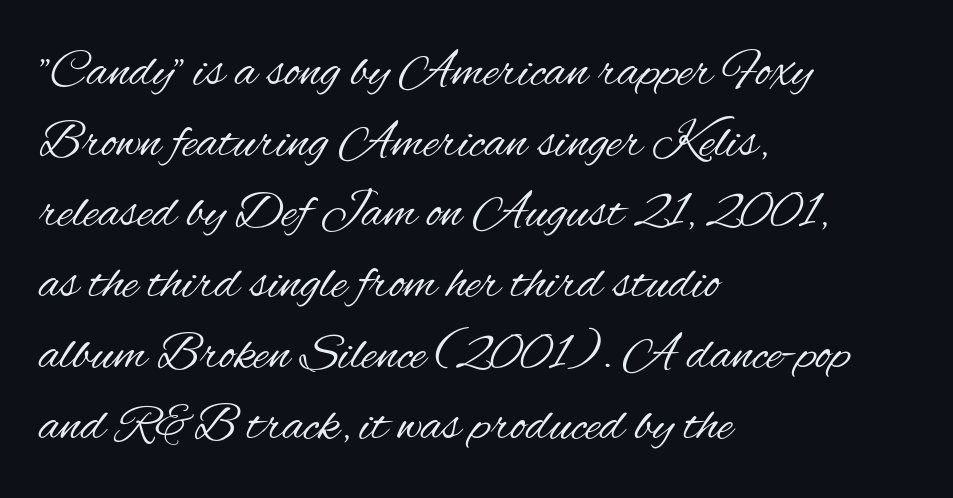
The image shows 52 px regular-weight, condensed sans-serif type; set left-aligned, normal line spacing (1.36x), normal letter spacing, not underlined; medium stroke contrast and a small x-height.
